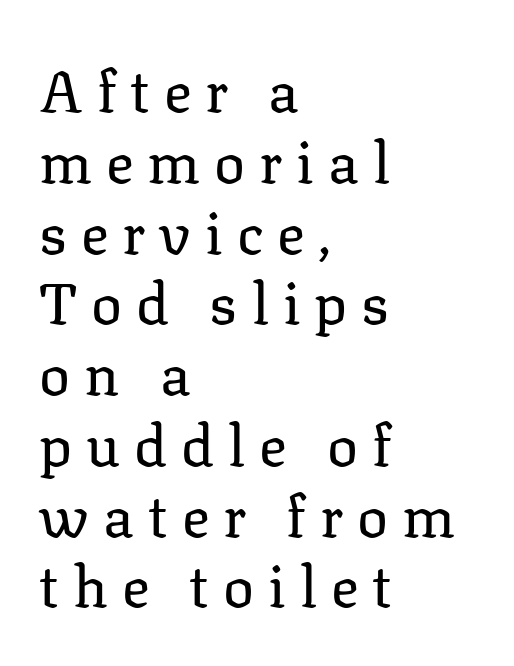
Q: Is the text bold? A: No.
Q: Is the text italic (slanted)? A: No, it is upright.
Q: Is the typeface a serif or a sans-serif typeface? A: Serif.
Q: Is the text underlined? A: No.
Q: How is the paragraph aligned? A: Left-aligned.
Q: Is the spacing between letters normal or unusually wide? A: Unusually wide.
Q: Width (condensed, normal, or wide)? A: Normal.
Q: Stroke contrast? A: Low.
Q: x-height? A: Medium.
Q: Monospaced? A: No.
